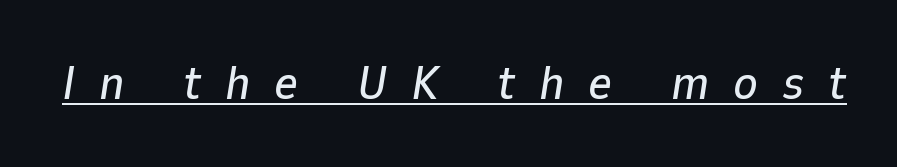
{"italic": "yes", "lean": "right", "slant_degrees": 9, "width": "normal", "stroke_contrast": "low", "x_height": "medium", "monospaced": "no", "underline": "yes", "letter_spacing": "wide", "letter_spacing_em": 0.5, "glyph_px": 47}
